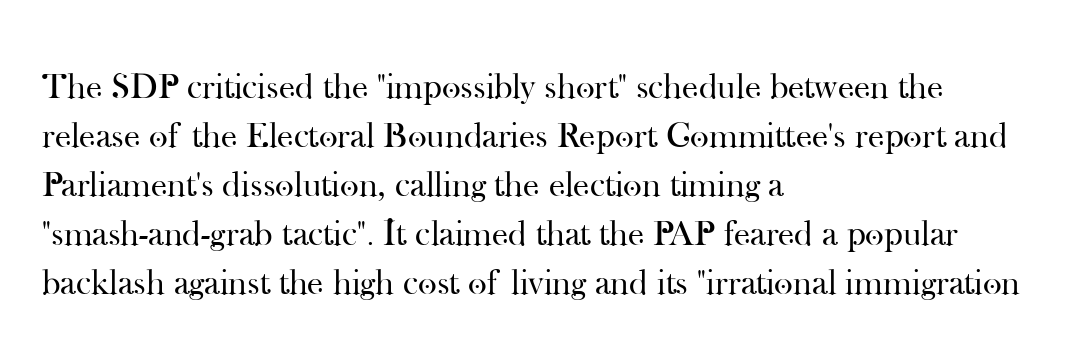
Q: Is the text bold? A: No.
Q: Is the text italic (slanted)? A: No, it is upright.
Q: Is the typeface a serif or a sans-serif typeface? A: Serif.
Q: Is the text underlined? A: No.
Q: How is the paragraph aligned? A: Left-aligned.
Q: Is the spacing between letters normal or unusually wide? A: Normal.
Q: Is the spacing between lines tight, normal or loose? A: Normal.
Q: Width (condensed, normal, or wide)? A: Normal.
Q: Stroke contrast? A: High.
Q: x-height? A: Small.
Q: Monospaced? A: No.
